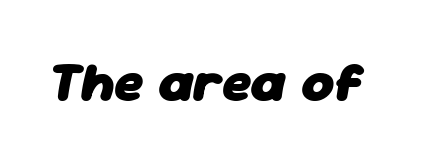
{"italic": "yes", "lean": "right", "slant_degrees": 11, "bold": "yes", "weight": "heavy", "width": "normal", "stroke_contrast": "low", "x_height": "medium", "monospaced": "no", "underline": "no", "letter_spacing": "normal", "letter_spacing_em": 0.0, "glyph_px": 56}
